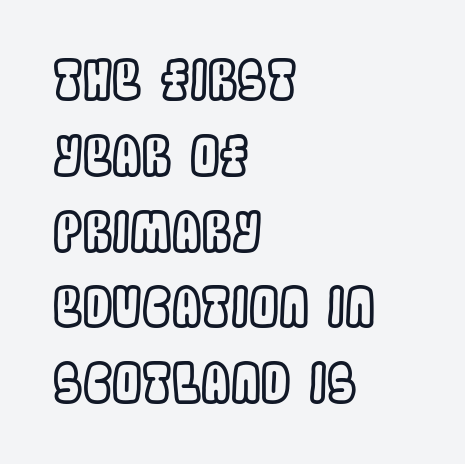
{"italic": "no", "width": "condensed", "x_height": "large", "monospaced": "no", "underline": "no", "align": "left", "line_spacing": "normal", "line_spacing_ratio": 1.43, "letter_spacing": "normal", "letter_spacing_em": 0.0, "glyph_px": 53}
